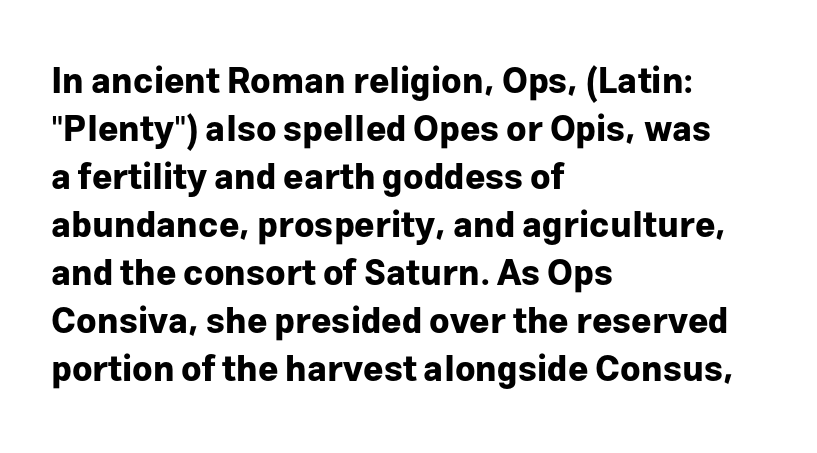
Q: Is the text bold? A: Yes.
Q: Is the text italic (slanted)? A: No, it is upright.
Q: Is the typeface a serif or a sans-serif typeface? A: Sans-serif.
Q: Is the text underlined? A: No.
Q: How is the paragraph aligned? A: Left-aligned.
Q: Is the spacing between letters normal or unusually wide? A: Normal.
Q: Is the spacing between lines tight, normal or loose? A: Normal.
Q: Width (condensed, normal, or wide)? A: Normal.
Q: Stroke contrast? A: Low.
Q: x-height? A: Medium.
Q: Monospaced? A: No.
